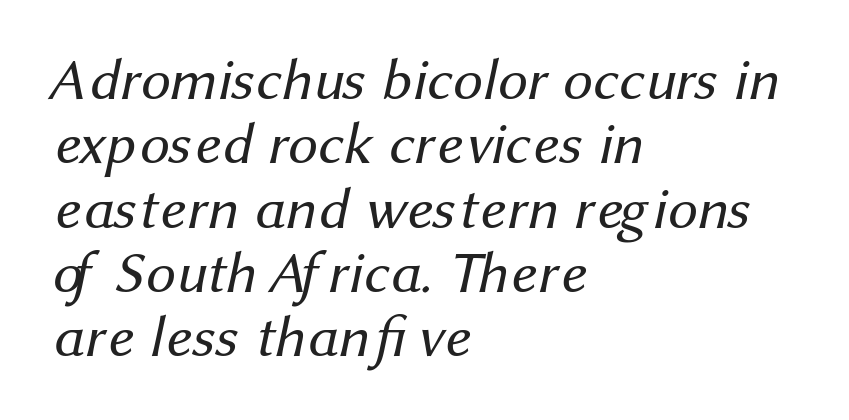
Nobody touched the tracking dial on this one. Each letter keeps its own natural width here, so spacing adapts to shape. Weight: in the light-to-regular range. The rendering uses a small line-height, squeezing the rows. The glyphs in this specimen are sans serif.
